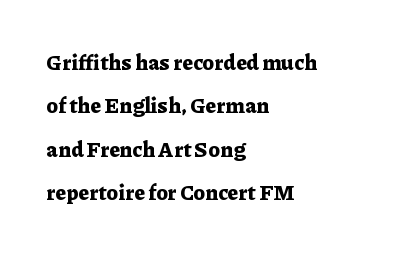
{"italic": "no", "bold": "yes", "underline": "no", "align": "left", "line_spacing": "loose", "line_spacing_ratio": 2.07, "letter_spacing": "normal", "letter_spacing_em": 0.0, "glyph_px": 21}
